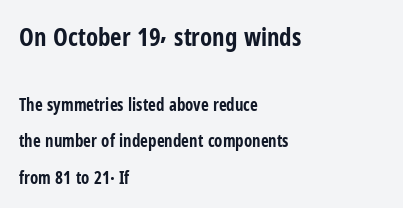
The designer gave the opening block more size than the closing block. Every character sits straight up, as roman type does. The setting favours the left margin, as ordinary paragraphs usually do. Inter-character spacing is left at the font's built-in metrics. I'd describe the lettering as bold — thick and assertive.
